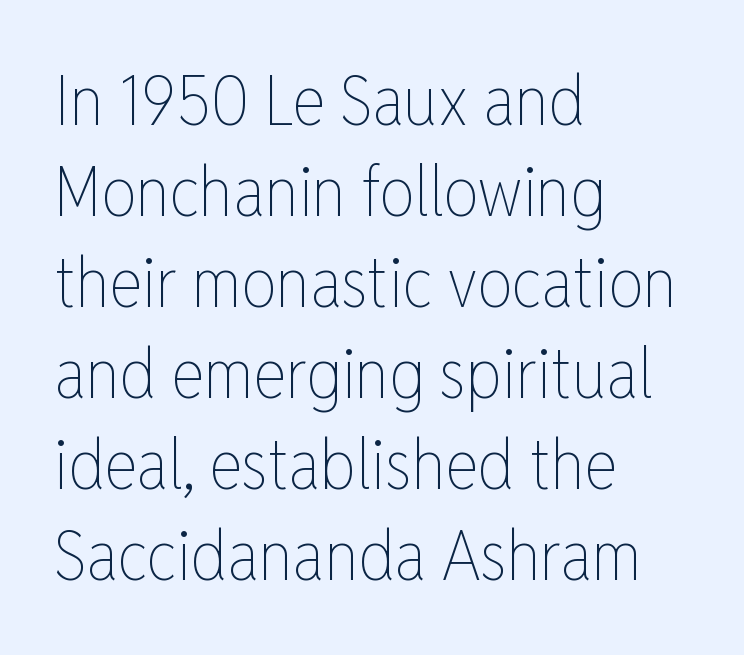
Characters remain perfectly vertical along every line. Leading: standard. The rag falls on the right side of this text block. Each letter keeps its own natural width here, so spacing adapts to shape. Words float on clear page, feet unadorned.
